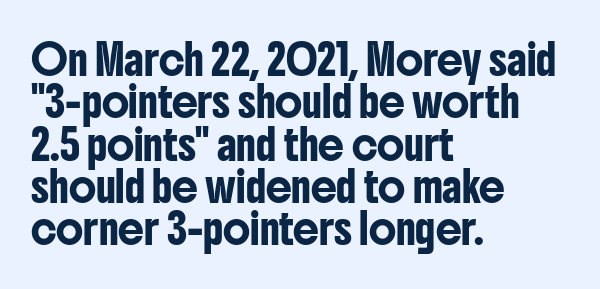
Interline gaps are of average width in this sample. The rendering keeps characters at their native spacing. The setting favours the left margin, as ordinary paragraphs usually do. A typesetter would call this proportional, since set widths differ per character. Nope, not italic — everything's standing straight. Just letters on the line, the space beneath them empty.
